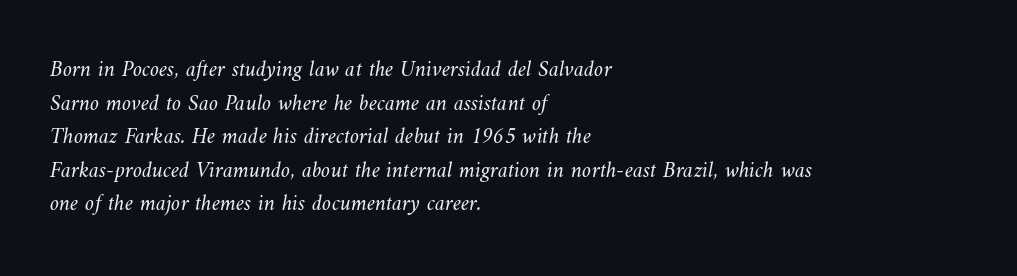
Q: Is the text bold? A: No.
Q: Is the text underlined? A: No.
Q: How is the paragraph aligned? A: Left-aligned.
Q: Is the spacing between letters normal or unusually wide? A: Normal.
Q: Is the spacing between lines tight, normal or loose? A: Normal.
